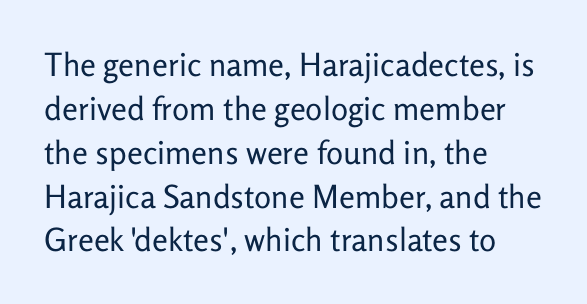
{"serif": "no", "italic": "no", "bold": "no", "weight": "regular", "width": "normal", "stroke_contrast": "low", "x_height": "medium", "monospaced": "no", "underline": "no", "align": "left", "line_spacing": "normal", "line_spacing_ratio": 1.37, "letter_spacing": "normal", "letter_spacing_em": 0.0, "glyph_px": 32}
